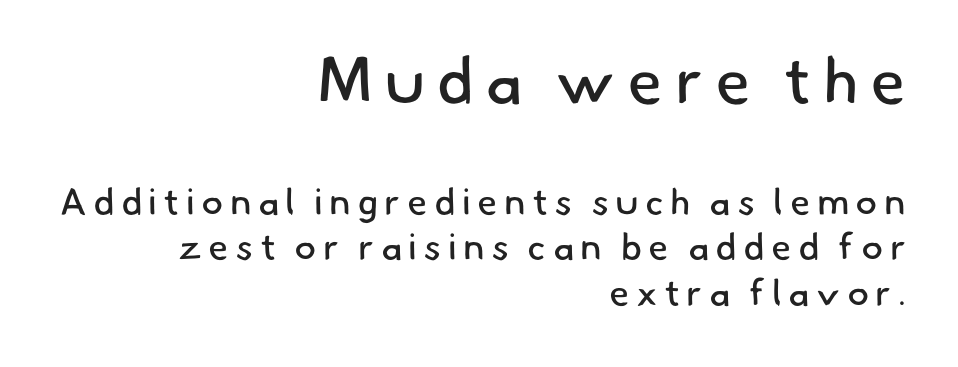
{"serif": "no", "bold": "no", "weight": "regular", "width": "normal", "stroke_contrast": "low", "x_height": "small", "monospaced": "no", "underline": "no", "align": "right", "line_spacing_ratio": 1.24, "larger_block": "first", "size_ratio": 1.76, "glyph_px": 65}
